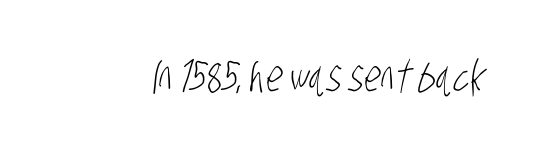
Q: Is the text bold? A: No.
Q: Is the typeface a serif or a sans-serif typeface? A: Sans-serif.
Q: Is the text underlined? A: No.
Q: Is the spacing between letters normal or unusually wide? A: Normal.
Q: Width (condensed, normal, or wide)? A: Condensed.
Q: Stroke contrast? A: Low.
Q: x-height? A: Large.
Q: Monospaced? A: No.
